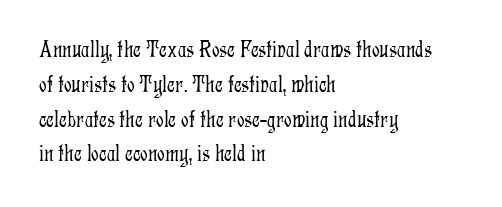
{"italic": "no", "bold": "no", "underline": "no", "align": "left", "line_spacing": "normal", "line_spacing_ratio": 1.45, "letter_spacing": "normal", "letter_spacing_em": 0.0, "glyph_px": 24}
